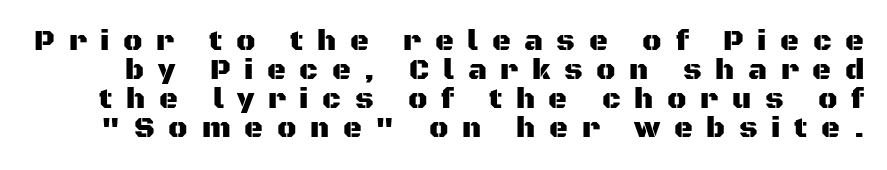
{"serif": "no", "italic": "no", "width": "normal", "stroke_contrast": "medium", "x_height": "large", "monospaced": "no", "underline": "no", "line_spacing": "tight", "line_spacing_ratio": 1.0, "letter_spacing": "wide", "letter_spacing_em": 0.47, "glyph_px": 29}
